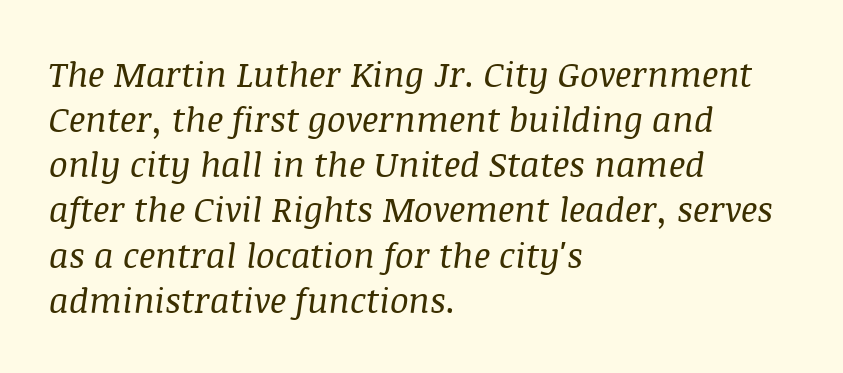
Rendered with sloped, italic letterforms. Examine the stroke ends and you'll spot serifs. The weight tops out at a normal text grade. Caption: multi-line text, flush left, ragged right. The letters advance in unequal steps, a hallmark of proportional type.
